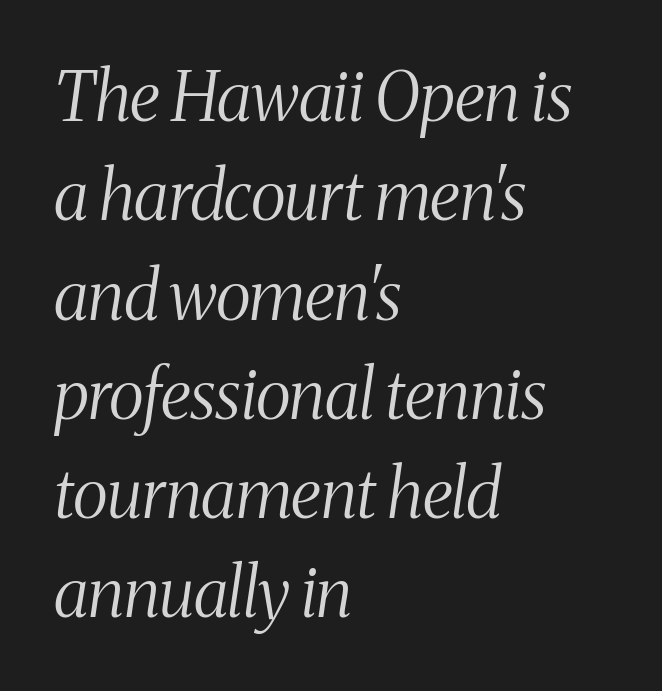
Q: Is the text bold? A: No.
Q: Is the text italic (slanted)? A: Yes, it leans right by about 8 degrees.
Q: Is the typeface a serif or a sans-serif typeface? A: Serif.
Q: Is the text underlined? A: No.
Q: How is the paragraph aligned? A: Left-aligned.
Q: Is the spacing between letters normal or unusually wide? A: Normal.
Q: Is the spacing between lines tight, normal or loose? A: Normal.
Q: Width (condensed, normal, or wide)? A: Condensed.
Q: Stroke contrast? A: Medium.
Q: x-height? A: Medium.
Q: Monospaced? A: No.
